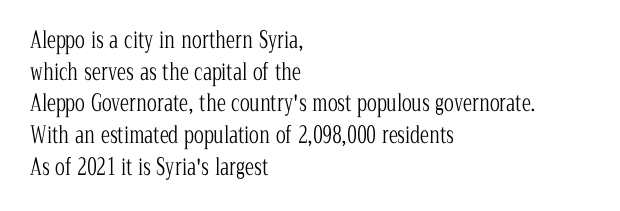
A roman cut, with each character standing at attention. Line spacing here is normal. The text block is weighted toward the left margin, trailing off unevenly rightward. Lines of text with bare space underneath. Nothing unusual about the tracking: characters are spaced as the font intends. A quiet, ordinary-to-light weight characterises the typeface.
